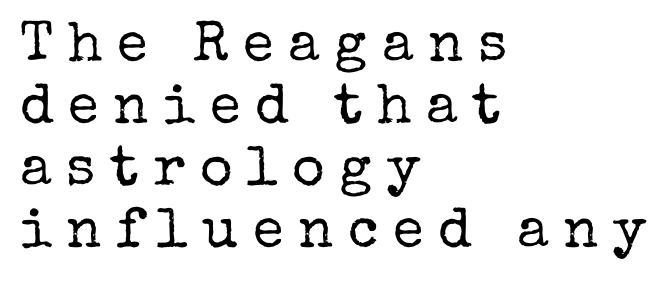
{"serif": "yes", "italic": "no", "bold": "no", "weight": "regular", "width": "normal", "stroke_contrast": "low", "x_height": "medium", "monospaced": "no", "underline": "no", "align": "left", "line_spacing": "tight", "line_spacing_ratio": 1.11, "letter_spacing": "wide", "letter_spacing_em": 0.26, "glyph_px": 56}
